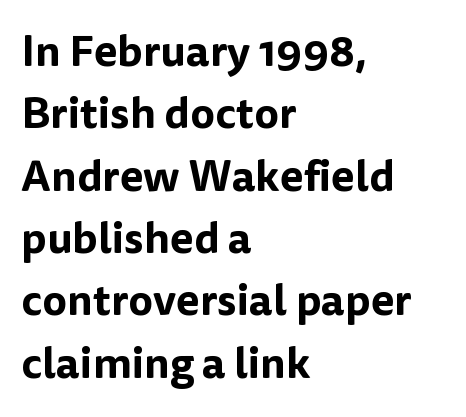
{"serif": "no", "italic": "no", "width": "normal", "stroke_contrast": "low", "x_height": "medium", "monospaced": "no", "underline": "no", "align": "left", "line_spacing": "normal", "line_spacing_ratio": 1.45, "letter_spacing": "normal", "letter_spacing_em": 0.0, "glyph_px": 43}
